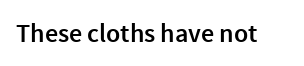
{"italic": "no", "bold": "semi", "underline": "no", "letter_spacing": "normal", "letter_spacing_em": 0.0, "glyph_px": 26}
